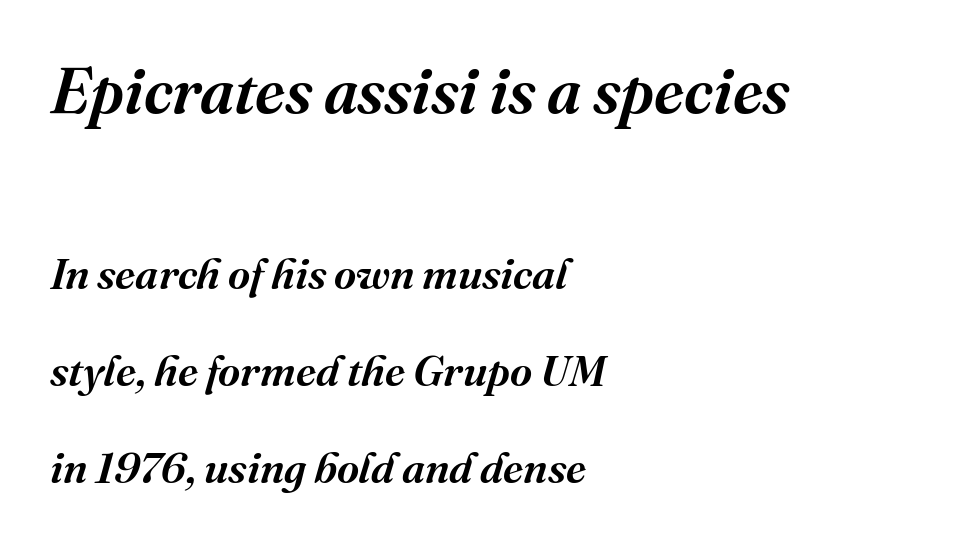
The text was rendered using a seriffed face with decorative stroke endings. Is the letter spacing exaggerated? No — it looks like the ordinary default. Beneath every word, the page is bare. The lines are spread far apart with generous leading.
